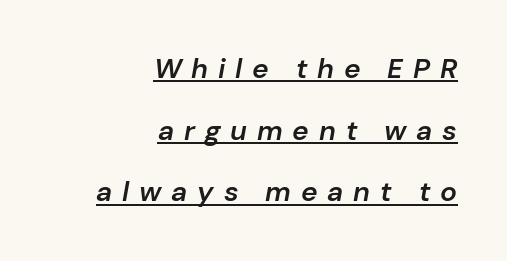
Q: Is the text bold? A: Semi-bold.
Q: Is the text italic (slanted)? A: Yes, it leans right by about 10 degrees.
Q: Is the text underlined? A: Yes.
Q: How is the paragraph aligned? A: Right-aligned.
Q: Is the spacing between letters normal or unusually wide? A: Unusually wide.
Q: Is the spacing between lines tight, normal or loose? A: Loose.
Q: Width (condensed, normal, or wide)? A: Normal.
Q: Stroke contrast? A: Low.
Q: x-height? A: Medium.
Q: Monospaced? A: No.
